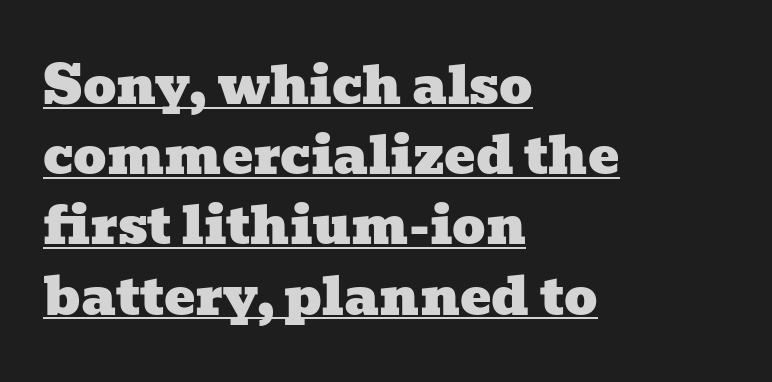
Q: Is the typeface a serif or a sans-serif typeface? A: Serif.
Q: Is the text underlined? A: Yes.
Q: How is the paragraph aligned? A: Left-aligned.
Q: Is the spacing between letters normal or unusually wide? A: Normal.
Q: Is the spacing between lines tight, normal or loose? A: Normal.
Q: Width (condensed, normal, or wide)? A: Wide.
Q: Stroke contrast? A: Low.
Q: x-height? A: Medium.
Q: Monospaced? A: No.
